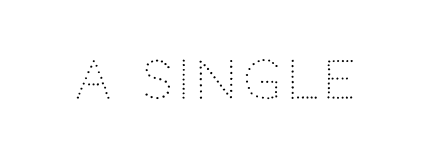
The image shows 52 px light sans-serif type, upright; set not underlined; low stroke contrast and a large x-height.
